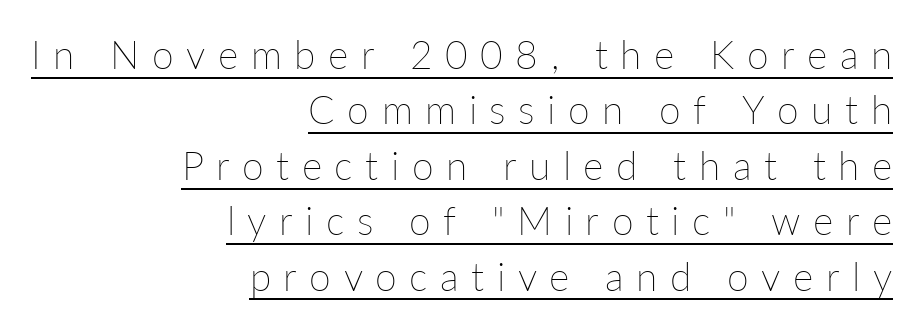
Q: Is the text bold? A: No.
Q: Is the text italic (slanted)? A: No, it is upright.
Q: Is the text underlined? A: Yes.
Q: How is the paragraph aligned? A: Right-aligned.
Q: Is the spacing between letters normal or unusually wide? A: Unusually wide.
Q: Is the spacing between lines tight, normal or loose? A: Normal.
Q: Width (condensed, normal, or wide)? A: Normal.
Q: Stroke contrast? A: Low.
Q: x-height? A: Medium.
Q: Monospaced? A: No.
